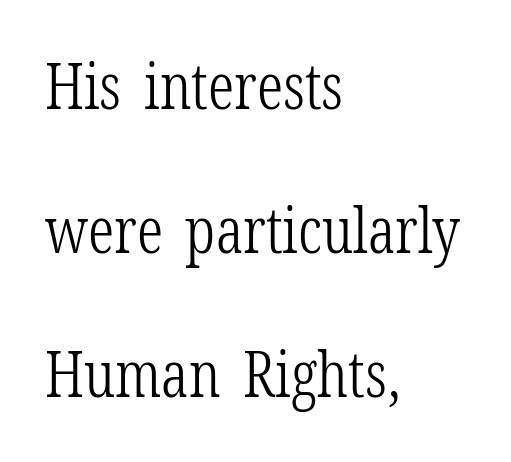
{"serif": "yes", "italic": "no", "bold": "no", "weight": "light", "width": "condensed", "stroke_contrast": "low", "x_height": "medium", "monospaced": "no", "underline": "no", "align": "left", "line_spacing": "loose", "line_spacing_ratio": 2.25, "letter_spacing": "normal", "letter_spacing_em": 0.0, "glyph_px": 64}
